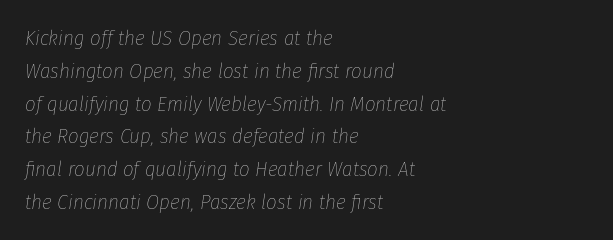
{"italic": "yes", "lean": "right", "slant_degrees": 8, "bold": "no", "underline": "no", "align": "left", "line_spacing": "normal", "line_spacing_ratio": 1.56, "letter_spacing": "normal", "letter_spacing_em": 0.0, "glyph_px": 21}
